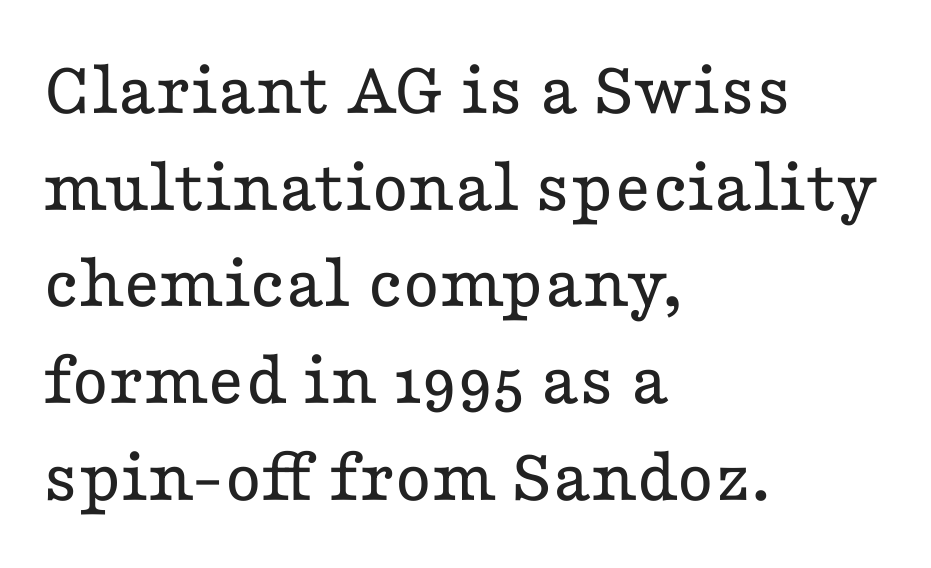
Q: Is the text bold? A: No.
Q: Is the text italic (slanted)? A: No, it is upright.
Q: Is the typeface a serif or a sans-serif typeface? A: Serif.
Q: Is the text underlined? A: No.
Q: How is the paragraph aligned? A: Left-aligned.
Q: Is the spacing between letters normal or unusually wide? A: Normal.
Q: Width (condensed, normal, or wide)? A: Wide.
Q: Stroke contrast? A: Low.
Q: x-height? A: Medium.
Q: Monospaced? A: No.
